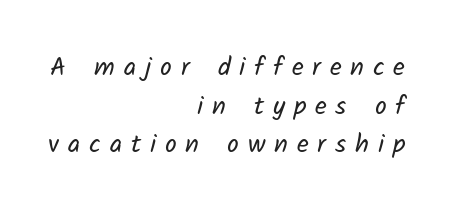
The image shows 26 px text type; set right-aligned, normal line spacing (1.49x), unusually wide letter spacing (+0.34 em), not underlined.
